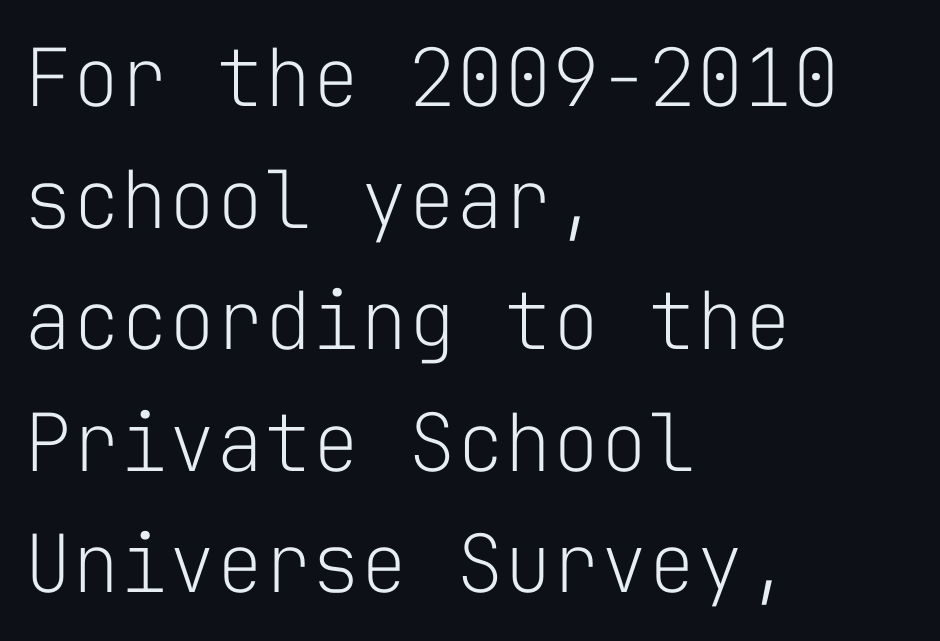
The image shows 80 px light sans-serif type, upright, monospaced; set left-aligned, normal line spacing (1.52x), normal letter spacing, not underlined; low stroke contrast and a medium x-height.
